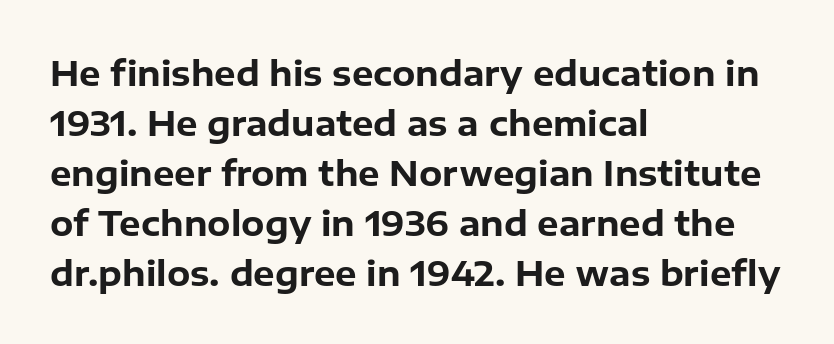
The image shows 34 px bold sans-serif type, upright; set left-aligned, normal line spacing (1.47x), normal letter spacing, not underlined; low stroke contrast and a medium x-height.
